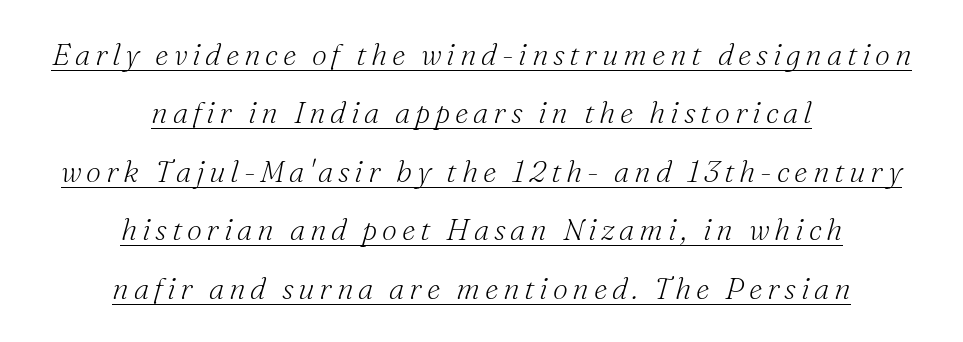
The image shows 30 px light serif type, italic (leaning right); set centered, loose line spacing (1.95x), underlined; medium stroke contrast and a small x-height.
